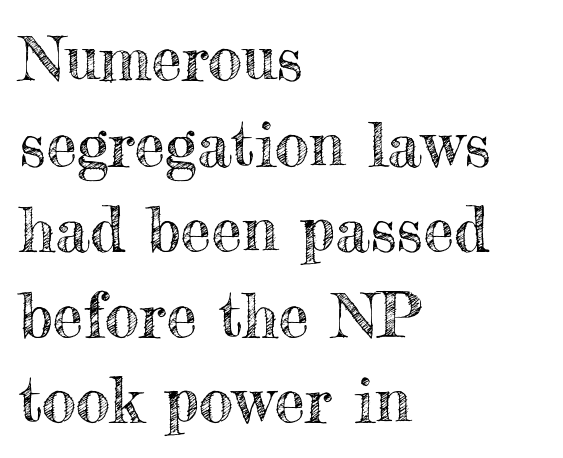
Clear beneath every line of the passage. Each line starts at the same left margin while the right side varies. Between one letter and the next there's only the usual sliver of space. The letters advance in unequal steps, a hallmark of proportional type.
